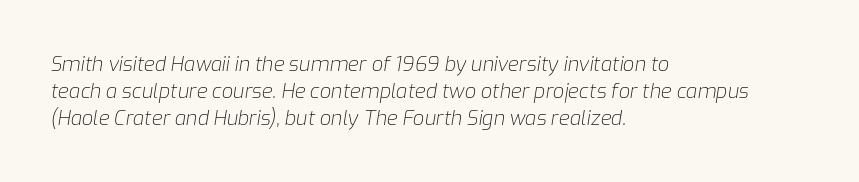
{"italic": "yes", "lean": "right", "slant_degrees": 9, "bold": "no", "underline": "no", "align": "left", "line_spacing": "normal", "line_spacing_ratio": 1.34, "letter_spacing": "normal", "letter_spacing_em": 0.0, "glyph_px": 20}
